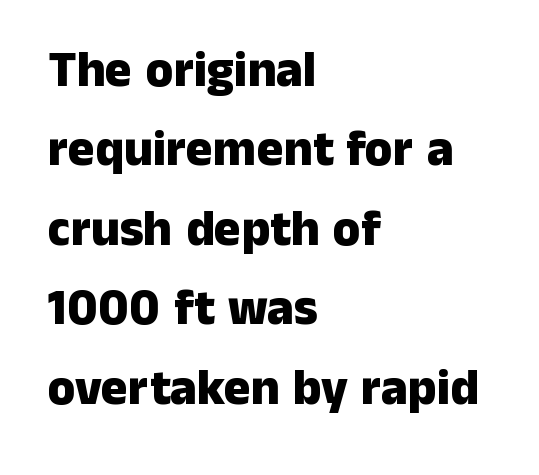
Q: Is the text bold? A: Yes.
Q: Is the text italic (slanted)? A: No, it is upright.
Q: Is the typeface a serif or a sans-serif typeface? A: Sans-serif.
Q: Is the text underlined? A: No.
Q: How is the paragraph aligned? A: Left-aligned.
Q: Is the spacing between letters normal or unusually wide? A: Normal.
Q: Is the spacing between lines tight, normal or loose? A: Normal.
Q: Width (condensed, normal, or wide)? A: Normal.
Q: Stroke contrast? A: Low.
Q: x-height? A: Medium.
Q: Monospaced? A: No.
